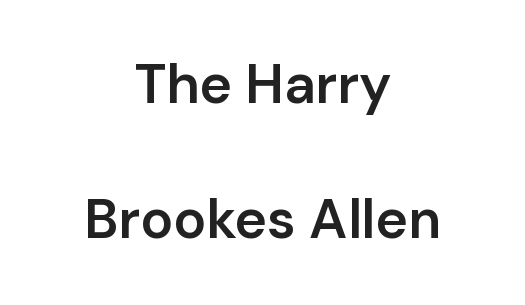
{"serif": "no", "italic": "no", "bold": "semi", "weight": "semibold", "width": "normal", "stroke_contrast": "low", "x_height": "medium", "monospaced": "no", "underline": "no", "align": "center", "line_spacing": "loose", "line_spacing_ratio": 2.46, "letter_spacing": "normal", "letter_spacing_em": 0.0, "glyph_px": 55}
